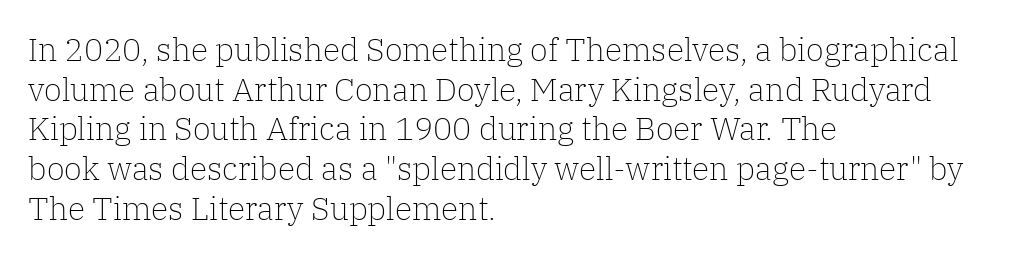
Q: Is the text bold? A: No.
Q: Is the text italic (slanted)? A: No, it is upright.
Q: Is the typeface a serif or a sans-serif typeface? A: Serif.
Q: Is the text underlined? A: No.
Q: How is the paragraph aligned? A: Left-aligned.
Q: Is the spacing between letters normal or unusually wide? A: Normal.
Q: Width (condensed, normal, or wide)? A: Normal.
Q: Stroke contrast? A: Low.
Q: x-height? A: Medium.
Q: Monospaced? A: No.
